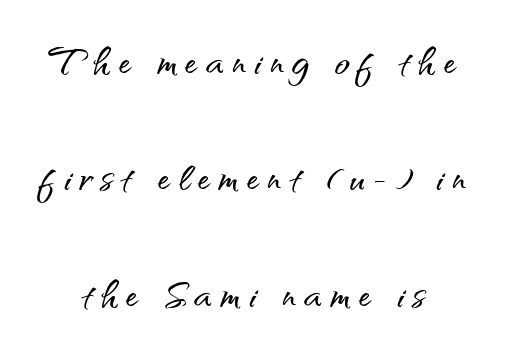
{"serif": "no", "width": "normal", "stroke_contrast": "medium", "x_height": "small", "monospaced": "no", "underline": "no", "align": "center", "line_spacing": "loose", "line_spacing_ratio": 2.33, "glyph_px": 50}
